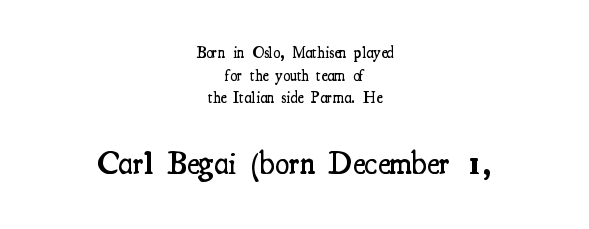
Q: Is the text bold? A: Semi-bold.
Q: Is the text italic (slanted)? A: No, it is upright.
Q: Is the typeface a serif or a sans-serif typeface? A: Serif.
Q: Is the text underlined? A: No.
Q: How is the paragraph aligned? A: Centered.
Q: Is the spacing between letters normal or unusually wide? A: Normal.
Q: Is the spacing between lines tight, normal or loose? A: Normal.
Q: Which block of text is set in a larger size, the first (top) or the second (bottom)? A: The second (bottom) one.
Q: Width (condensed, normal, or wide)? A: Condensed.
Q: Stroke contrast? A: Medium.
Q: x-height? A: Small.
Q: Monospaced? A: No.
